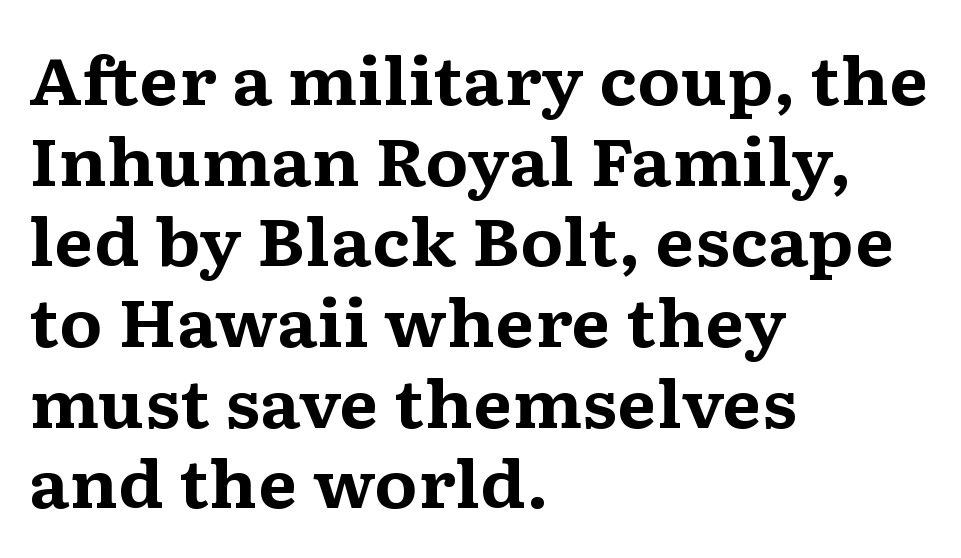
{"serif": "yes", "italic": "no", "bold": "yes", "weight": "bold", "width": "wide", "stroke_contrast": "medium", "x_height": "medium", "monospaced": "no", "underline": "no", "align": "left", "line_spacing": "normal", "line_spacing_ratio": 1.26, "letter_spacing": "normal", "letter_spacing_em": 0.0, "glyph_px": 64}
